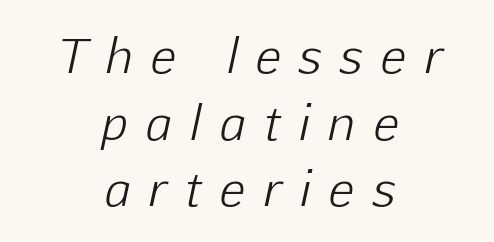
What's the leading like? Ordinary, nothing unusual. The compositor balanced each line on the midline. The gaps between neighbouring characters are conspicuously large. Letters have the restrained weight of plain body copy at most.
